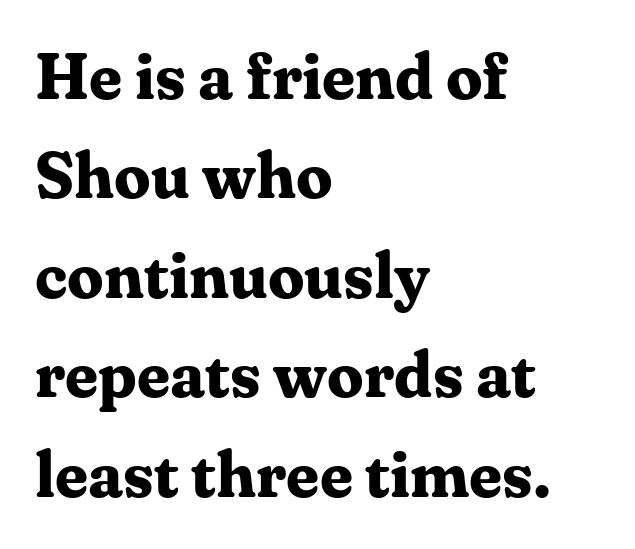
Q: Is the text bold? A: Yes.
Q: Is the text italic (slanted)? A: No, it is upright.
Q: Is the typeface a serif or a sans-serif typeface? A: Serif.
Q: Is the text underlined? A: No.
Q: How is the paragraph aligned? A: Left-aligned.
Q: Is the spacing between letters normal or unusually wide? A: Normal.
Q: Is the spacing between lines tight, normal or loose? A: Normal.
Q: Width (condensed, normal, or wide)? A: Normal.
Q: Stroke contrast? A: Medium.
Q: x-height? A: Medium.
Q: Monospaced? A: No.
